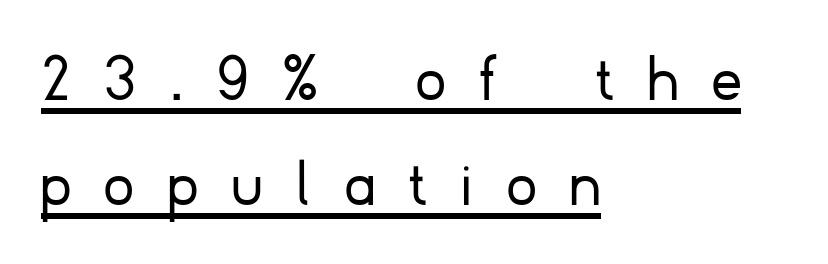
Which margin do the lines hug? The left one — the right edge is uneven. Note: no serifs on the glyphs. Do the characters align in a grid? No, the font is proportional. Descenders here cross a horizontal rule under the line.
